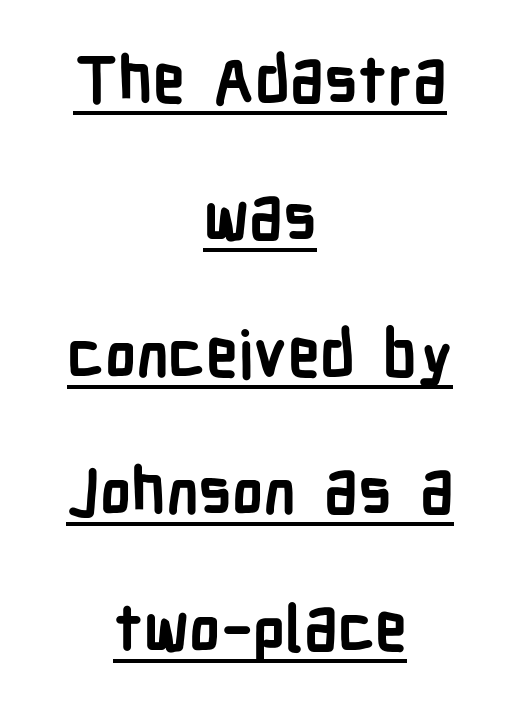
The image shows 64 px semibold, condensed sans-serif type, upright; set centered, loose line spacing (2.14x), normal letter spacing, underlined; low stroke contrast and a medium x-height.
